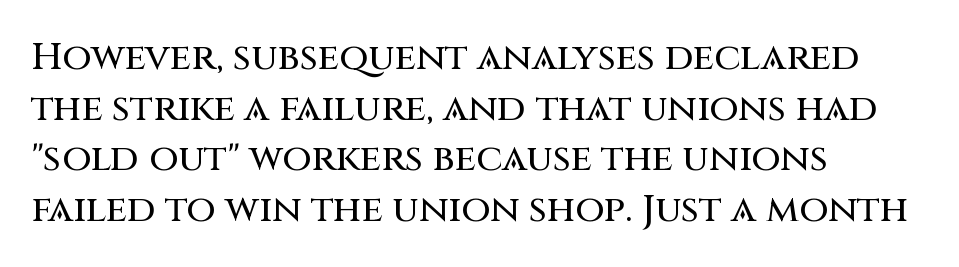
{"serif": "no", "italic": "no", "width": "normal", "stroke_contrast": "medium", "x_height": "large", "monospaced": "no", "underline": "no", "align": "left", "line_spacing": "normal", "line_spacing_ratio": 1.33, "letter_spacing": "normal", "letter_spacing_em": 0.0, "glyph_px": 38}
